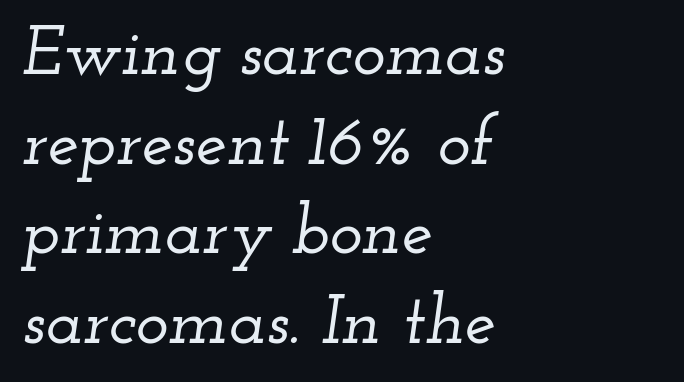
The image shows 70 px wide serif type, italic (leaning right); set left-aligned, normal line spacing (1.28x), normal letter spacing, not underlined; low stroke contrast and a small x-height.
